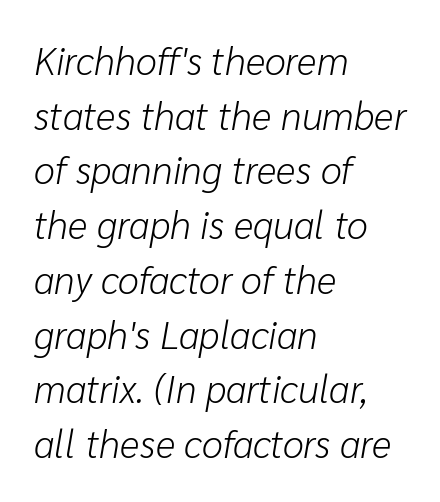
{"italic": "yes", "lean": "right", "slant_degrees": 10, "bold": "no", "weight": "light", "width": "normal", "stroke_contrast": "low", "x_height": "medium", "monospaced": "no", "underline": "no", "align": "left", "line_spacing": "normal", "line_spacing_ratio": 1.44, "letter_spacing": "normal", "letter_spacing_em": 0.0, "glyph_px": 38}
